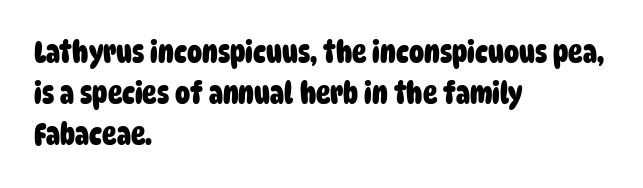
The image shows 30 px heavy, condensed sans-serif type; set left-aligned, normal line spacing (1.37x), normal letter spacing, not underlined; low stroke contrast and a large x-height.
